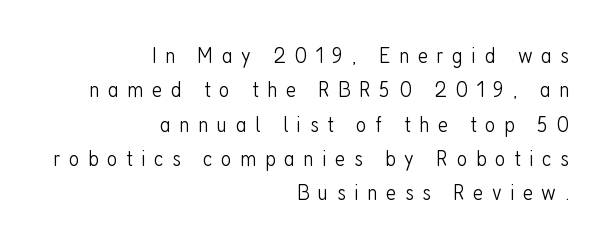
Q: Is the text bold? A: No.
Q: Is the text italic (slanted)? A: No, it is upright.
Q: Is the text underlined? A: No.
Q: How is the paragraph aligned? A: Right-aligned.
Q: Is the spacing between letters normal or unusually wide? A: Unusually wide.
Q: Is the spacing between lines tight, normal or loose? A: Normal.
